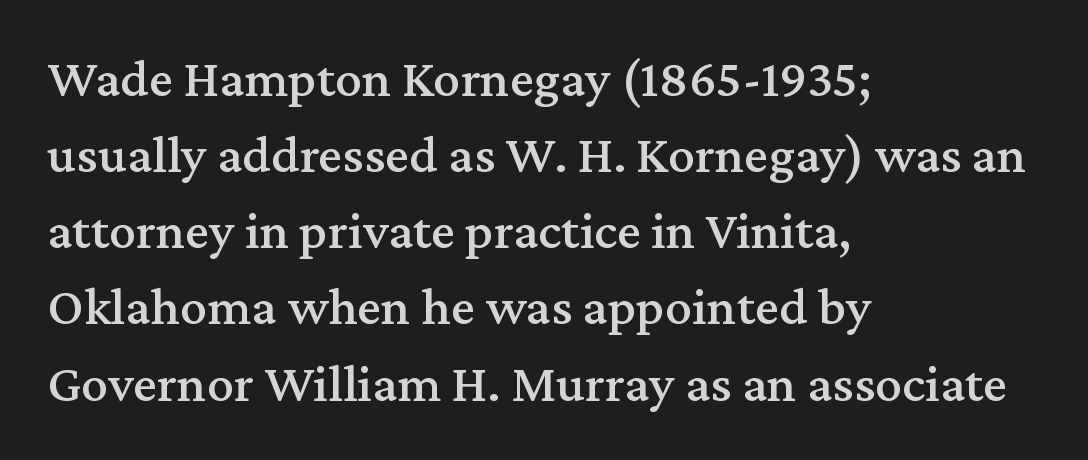
Q: Is the text italic (slanted)? A: No, it is upright.
Q: Is the typeface a serif or a sans-serif typeface? A: Serif.
Q: Is the text underlined? A: No.
Q: How is the paragraph aligned? A: Left-aligned.
Q: Is the spacing between letters normal or unusually wide? A: Normal.
Q: Is the spacing between lines tight, normal or loose? A: Normal.
Q: Width (condensed, normal, or wide)? A: Normal.
Q: Stroke contrast? A: Medium.
Q: x-height? A: Medium.
Q: Monospaced? A: No.
